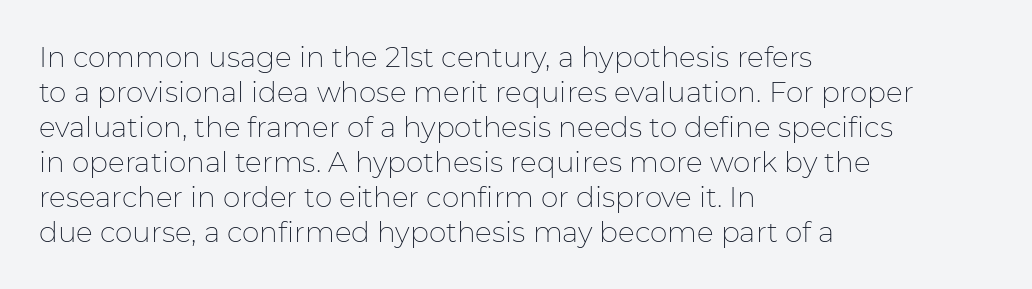
Q: Is the text bold? A: No.
Q: Is the text italic (slanted)? A: No, it is upright.
Q: Is the typeface a serif or a sans-serif typeface? A: Sans-serif.
Q: Is the text underlined? A: No.
Q: How is the paragraph aligned? A: Left-aligned.
Q: Is the spacing between letters normal or unusually wide? A: Normal.
Q: Is the spacing between lines tight, normal or loose? A: Normal.
Q: Width (condensed, normal, or wide)? A: Normal.
Q: Stroke contrast? A: Low.
Q: x-height? A: Medium.
Q: Monospaced? A: No.
